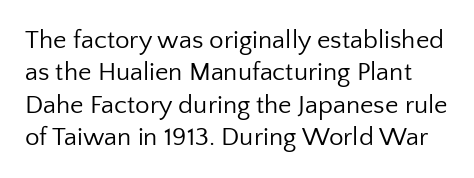
{"italic": "no", "bold": "no", "underline": "no", "line_spacing": "normal", "line_spacing_ratio": 1.25, "letter_spacing": "normal", "letter_spacing_em": 0.0, "glyph_px": 26}
